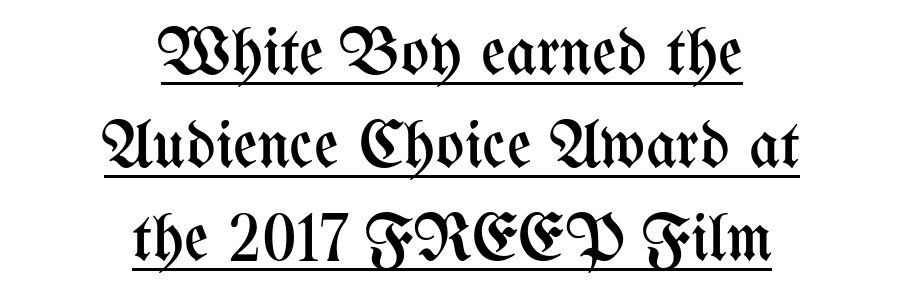
Q: Is the text bold? A: No.
Q: Is the text italic (slanted)? A: No, it is upright.
Q: Is the text underlined? A: Yes.
Q: How is the paragraph aligned? A: Centered.
Q: Is the spacing between letters normal or unusually wide? A: Normal.
Q: Is the spacing between lines tight, normal or loose? A: Normal.
Q: Width (condensed, normal, or wide)? A: Condensed.
Q: Stroke contrast? A: Medium.
Q: x-height? A: Medium.
Q: Monospaced? A: No.
